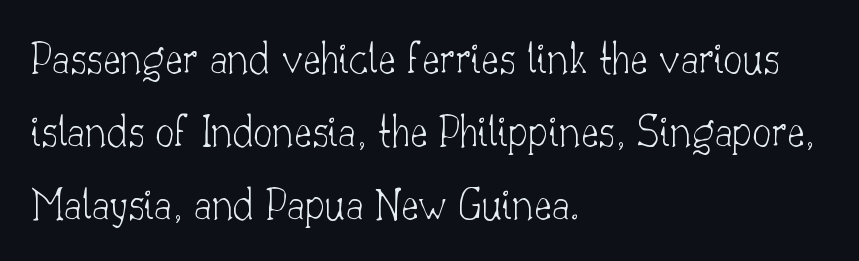
{"serif": "yes", "italic": "no", "bold": "no", "weight": "thin", "width": "normal", "stroke_contrast": "low", "x_height": "small", "monospaced": "no", "underline": "no", "align": "left", "line_spacing": "normal", "line_spacing_ratio": 1.55, "letter_spacing": "normal", "letter_spacing_em": 0.0, "glyph_px": 47}
